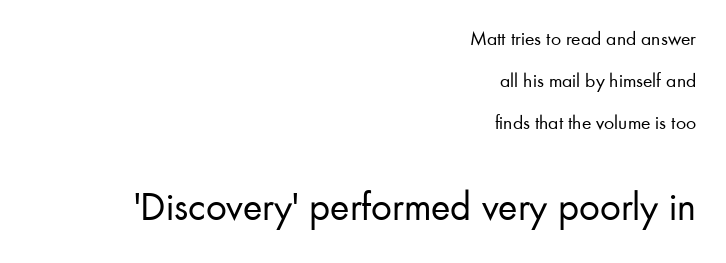
{"serif": "no", "italic": "no", "bold": "no", "weight": "regular", "width": "normal", "stroke_contrast": "low", "x_height": "small", "monospaced": "no", "underline": "no", "align": "right", "line_spacing": "loose", "line_spacing_ratio": 2.11, "letter_spacing": "normal", "letter_spacing_em": 0.0, "larger_block": "second", "size_ratio": 2.05, "glyph_px": 41}
